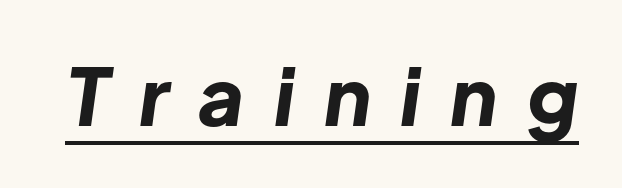
The face used here is proportionally spaced, like ordinary book or web type. A dark, heavy texture on the line: the type is bold. The sample's only ornament is a line tracing under the words. Italic: yes, the glyphs are oblique.
